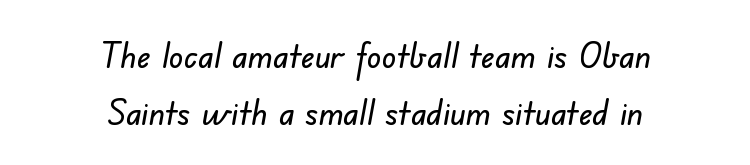
Q: Is the typeface a serif or a sans-serif typeface? A: Sans-serif.
Q: Is the text underlined? A: No.
Q: How is the paragraph aligned? A: Centered.
Q: Is the spacing between letters normal or unusually wide? A: Normal.
Q: Is the spacing between lines tight, normal or loose? A: Normal.
Q: Width (condensed, normal, or wide)? A: Normal.
Q: Stroke contrast? A: Low.
Q: x-height? A: Small.
Q: Monospaced? A: No.
